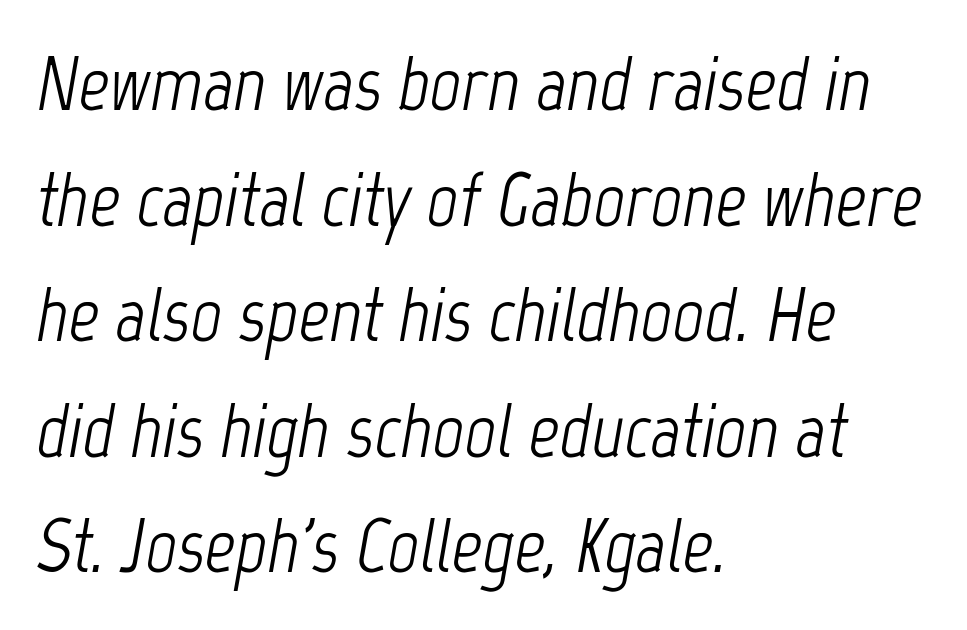
The image shows 76 px light, condensed type, italic (leaning right); set left-aligned, normal line spacing (1.52x), normal letter spacing, not underlined; low stroke contrast and a medium x-height.
